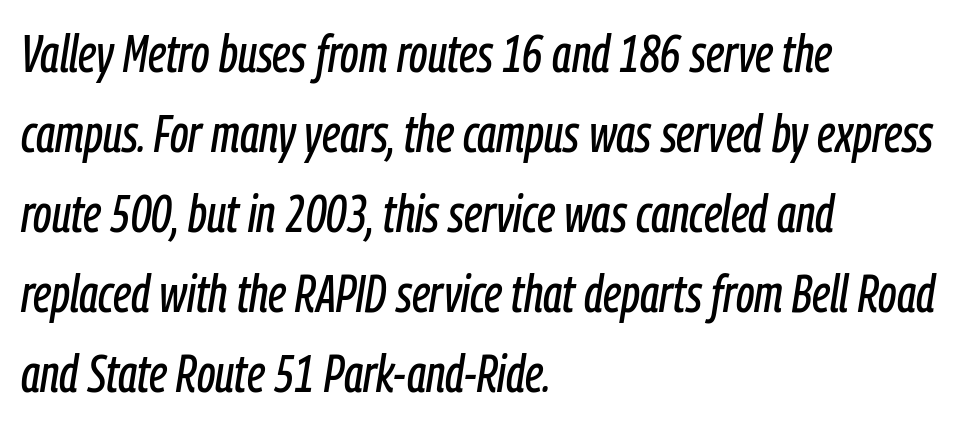
Standard letterfit; no display-style spreading of the glyphs. Varying glyph widths throughout — classic text-font behaviour. The space beneath each line is pristine and unruled. Baseline-to-baseline distance is the conventional proportion of letter height. Characters are canted at an angle relative to the baseline's perpendicular.
